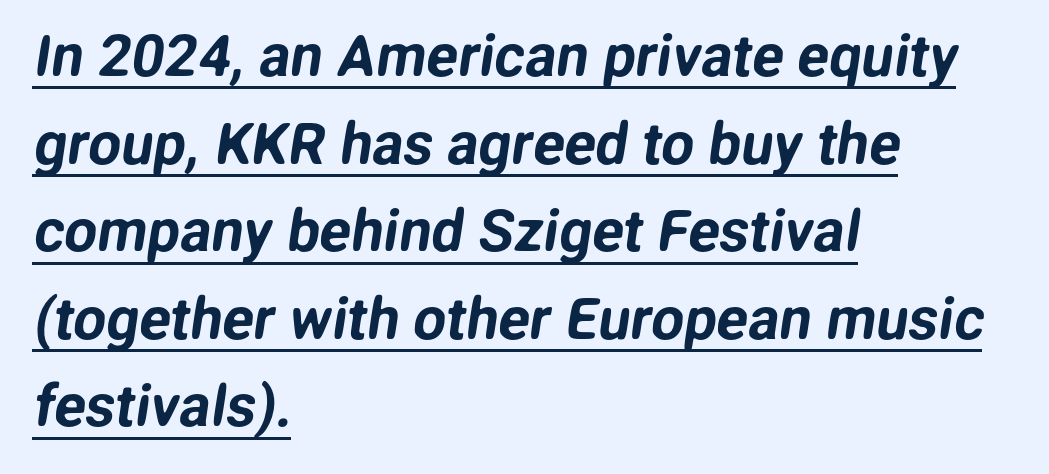
Q: Is the typeface a serif or a sans-serif typeface? A: Sans-serif.
Q: Is the text underlined? A: Yes.
Q: How is the paragraph aligned? A: Left-aligned.
Q: Is the spacing between letters normal or unusually wide? A: Normal.
Q: Is the spacing between lines tight, normal or loose? A: Normal.
Q: Width (condensed, normal, or wide)? A: Normal.
Q: Stroke contrast? A: Low.
Q: x-height? A: Medium.
Q: Monospaced? A: No.
